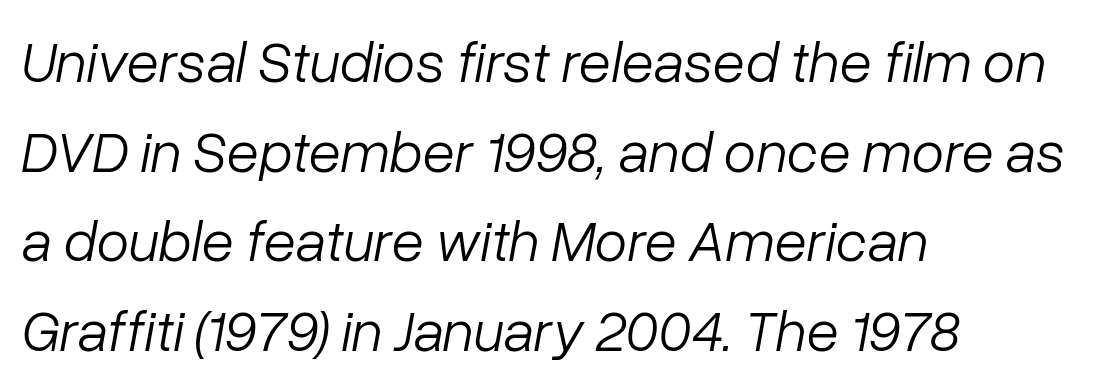
The image shows 59 px light type, italic (leaning right); set left-aligned, normal line spacing (1.52x), normal letter spacing, not underlined; low stroke contrast and a medium x-height.
